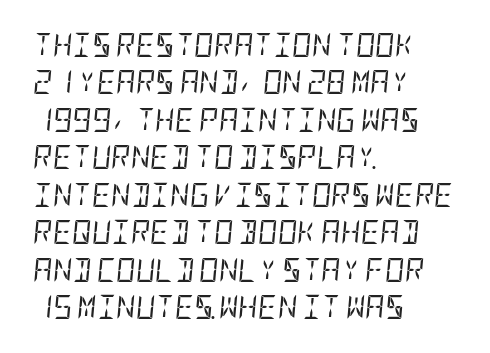
Q: Is the text bold? A: No.
Q: Is the text italic (slanted)? A: Yes, it leans right by about 5 degrees.
Q: Is the text underlined? A: No.
Q: How is the paragraph aligned? A: Left-aligned.
Q: Is the spacing between letters normal or unusually wide? A: Normal.
Q: Is the spacing between lines tight, normal or loose? A: Normal.
